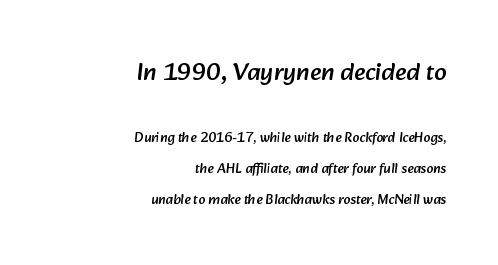
The image shows 25 px text type; set right-aligned, loose line spacing (2.18x), normal letter spacing, not underlined; the first (top) block is 1.79x larger.
